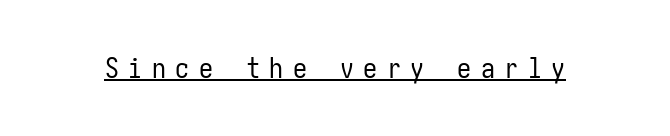
Q: Is the text bold? A: No.
Q: Is the text italic (slanted)? A: No, it is upright.
Q: Is the typeface a serif or a sans-serif typeface? A: Sans-serif.
Q: Is the text underlined? A: Yes.
Q: Is the spacing between letters normal or unusually wide? A: Unusually wide.
Q: Width (condensed, normal, or wide)? A: Condensed.
Q: Stroke contrast? A: Low.
Q: x-height? A: Medium.
